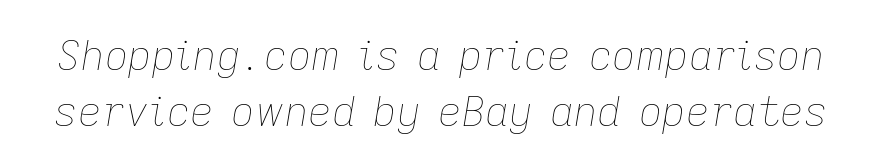
The space directly below the letters is spotless. The rendering uses natural spacing where letterforms have individual widths. These lines keep a tight, regular rhythm from letter to letter. Each new line begins a customary step beneath the previous one.
